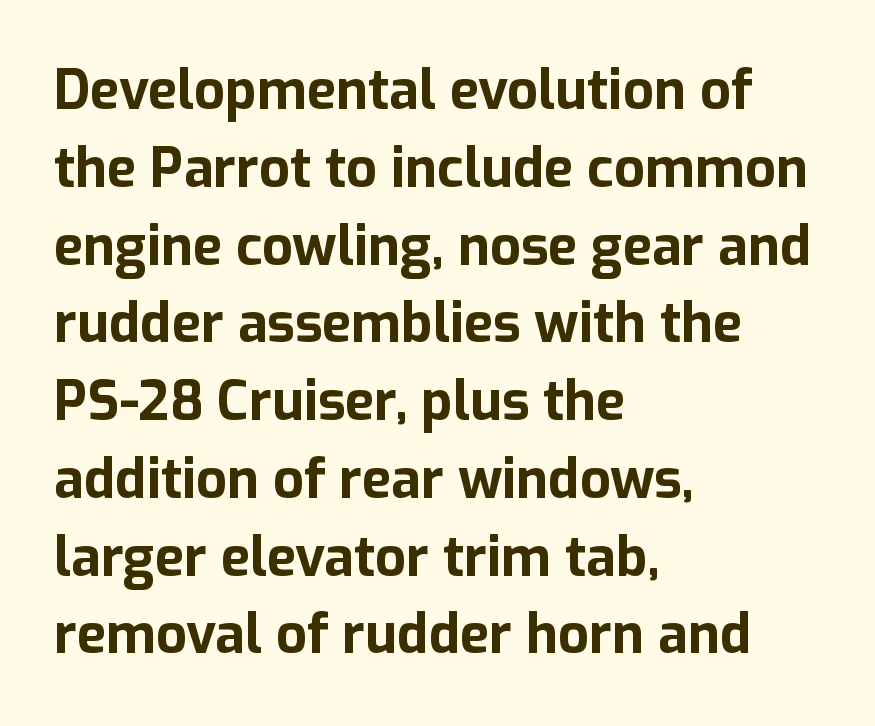
The image shows 54 px bold sans-serif type, upright; set left-aligned, normal line spacing (1.44x), normal letter spacing, not underlined; low stroke contrast and a medium x-height.
